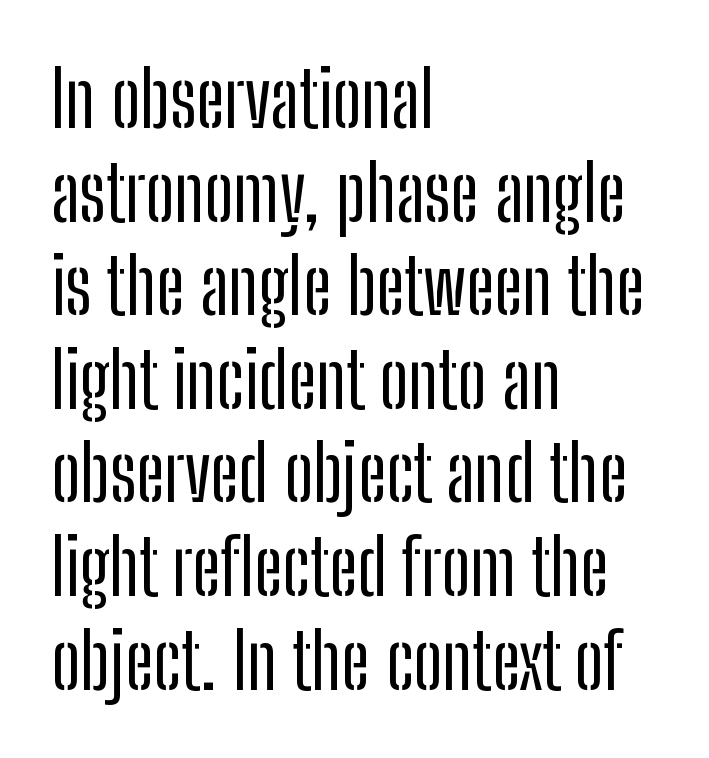
{"serif": "no", "italic": "no", "width": "condensed", "stroke_contrast": "low", "x_height": "medium", "monospaced": "no", "underline": "no", "align": "left", "line_spacing_ratio": 1.2, "letter_spacing": "normal", "letter_spacing_em": 0.0, "glyph_px": 78}
